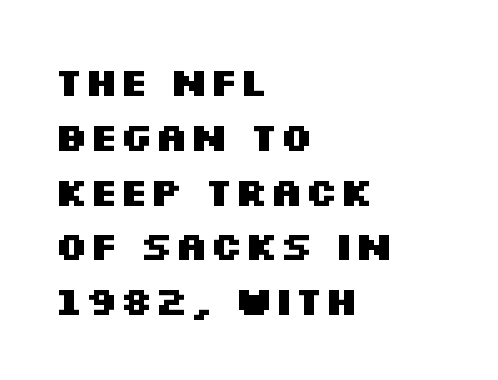
The image shows 40 px heavy, wide sans-serif type, upright; set left-aligned, normal line spacing (1.37x), normal letter spacing, not underlined; medium stroke contrast and a large x-height.
